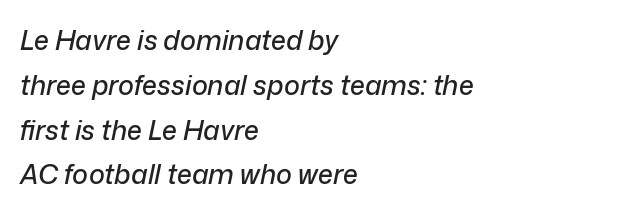
{"italic": "yes", "lean": "right", "slant_degrees": 12, "underline": "no", "align": "left", "line_spacing": "normal", "line_spacing_ratio": 1.66, "letter_spacing": "normal", "letter_spacing_em": 0.0, "glyph_px": 27}
